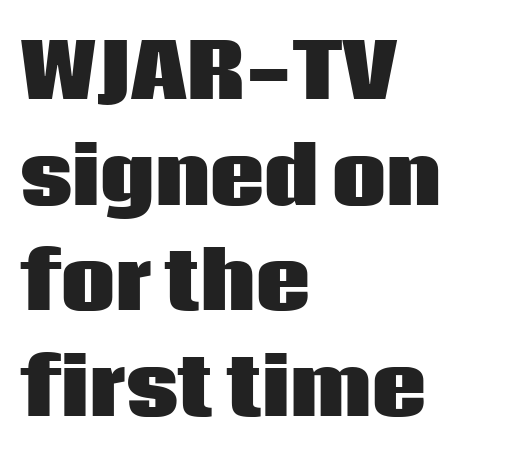
The image shows 76 px heavy sans-serif type, upright; set left-aligned, normal line spacing (1.39x), normal letter spacing, not underlined; low stroke contrast and a large x-height.
